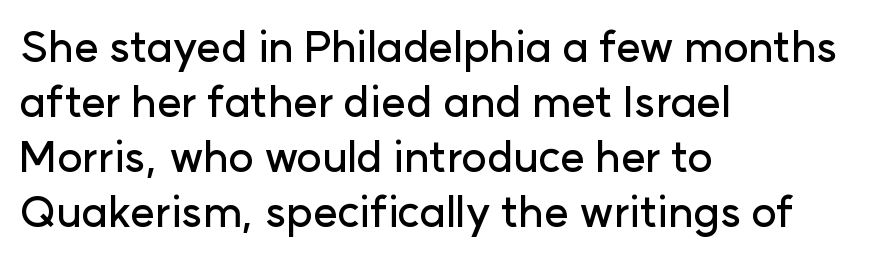
{"serif": "no", "italic": "no", "width": "normal", "stroke_contrast": "low", "x_height": "medium", "monospaced": "no", "underline": "no", "align": "left", "line_spacing": "normal", "line_spacing_ratio": 1.28, "letter_spacing": "normal", "letter_spacing_em": 0.0, "glyph_px": 43}
